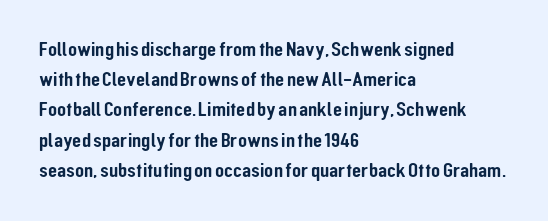
Q: Is the text italic (slanted)? A: No, it is upright.
Q: Is the text underlined? A: No.
Q: How is the paragraph aligned? A: Left-aligned.
Q: Is the spacing between letters normal or unusually wide? A: Normal.
Q: Is the spacing between lines tight, normal or loose? A: Normal.
